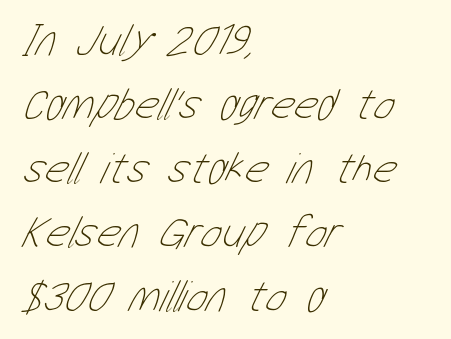
{"bold": "no", "weight": "thin", "width": "condensed", "stroke_contrast": "low", "x_height": "medium", "monospaced": "no", "underline": "no", "align": "left", "line_spacing": "normal", "line_spacing_ratio": 1.42, "letter_spacing": "normal", "letter_spacing_em": 0.0, "glyph_px": 45}
